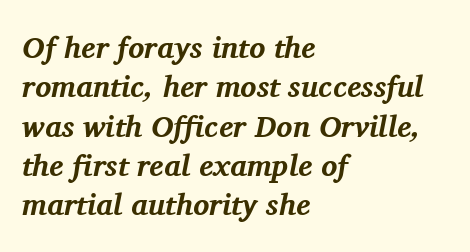
Q: Is the text bold? A: Yes.
Q: Is the text italic (slanted)? A: Yes, it leans right by about 11 degrees.
Q: Is the typeface a serif or a sans-serif typeface? A: Serif.
Q: Is the text underlined? A: No.
Q: How is the paragraph aligned? A: Left-aligned.
Q: Is the spacing between letters normal or unusually wide? A: Normal.
Q: Is the spacing between lines tight, normal or loose? A: Normal.
Q: Width (condensed, normal, or wide)? A: Normal.
Q: Stroke contrast? A: Medium.
Q: x-height? A: Medium.
Q: Monospaced? A: No.
